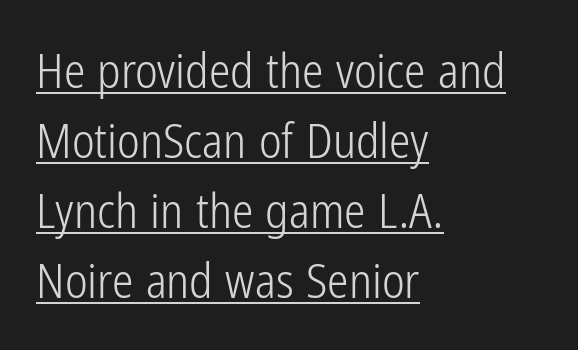
A continuous stroke trails under the words, as in a hyperlink. No extra ink here — the face is not bold. The typography opts for an upright posture over an oblique one. This block has exactly the height ordinary leading produces. Line starts are locked; line ends wander.
